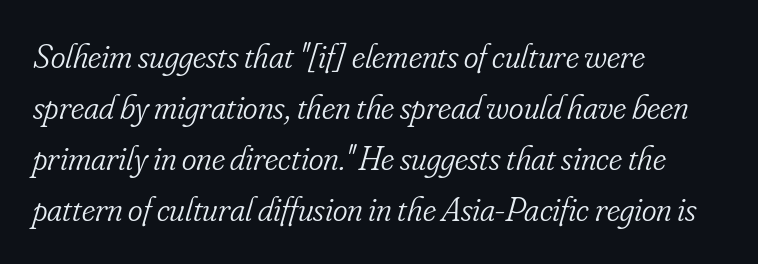
{"serif": "yes", "italic": "yes", "lean": "right", "slant_degrees": 16, "bold": "no", "weight": "light", "width": "condensed", "stroke_contrast": "low", "x_height": "small", "monospaced": "no", "underline": "no", "align": "left", "line_spacing": "normal", "line_spacing_ratio": 1.46, "letter_spacing": "normal", "letter_spacing_em": 0.0, "glyph_px": 35}
